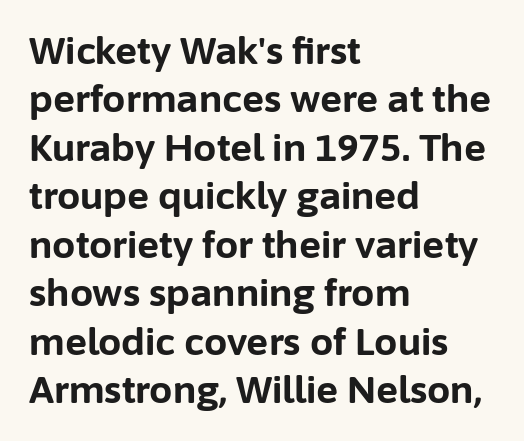
{"serif": "no", "italic": "no", "bold": "yes", "weight": "bold", "width": "normal", "stroke_contrast": "low", "x_height": "medium", "monospaced": "no", "underline": "no", "align": "left", "line_spacing": "normal", "line_spacing_ratio": 1.31, "letter_spacing": "normal", "letter_spacing_em": 0.0, "glyph_px": 37}
